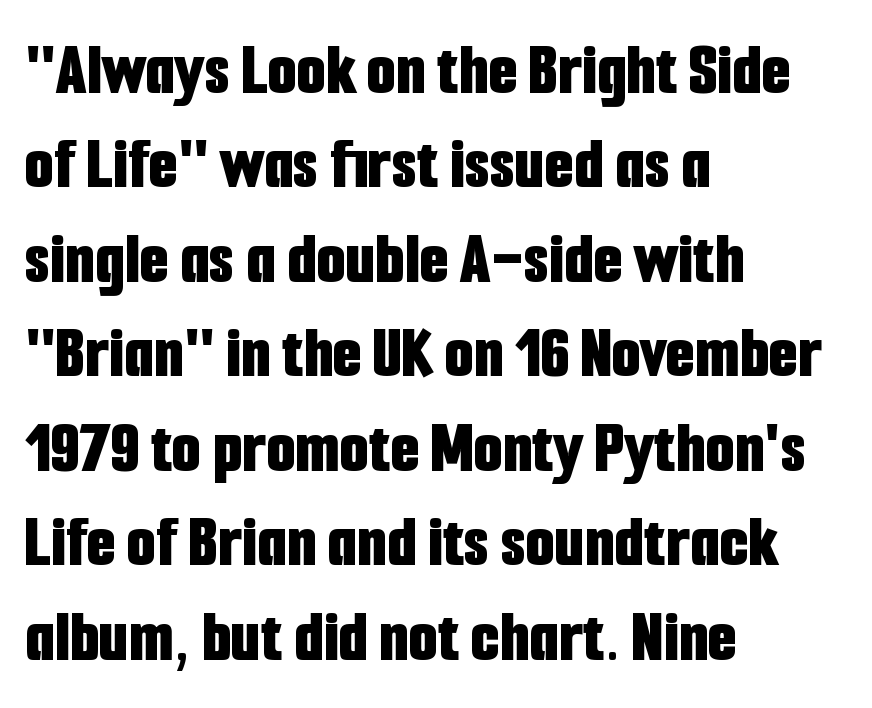
The image shows 75 px bold, condensed sans-serif type, upright; set left-aligned, normal line spacing (1.26x), normal letter spacing, not underlined; low stroke contrast and a medium x-height.
